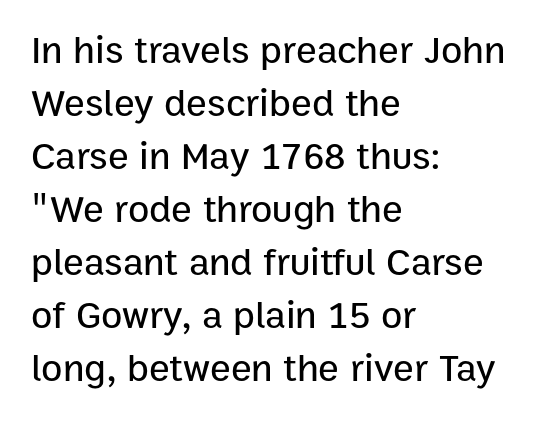
Varying glyph widths throughout — classic text-font behaviour. A sans-serif font was chosen for this passage. Anything drawn beneath the words? Only blank space. Normally led — the rows are evenly, conventionally spaced. If you drew a line through each stem, it would be perfectly vertical. The setting favours the left margin, as ordinary paragraphs usually do.
